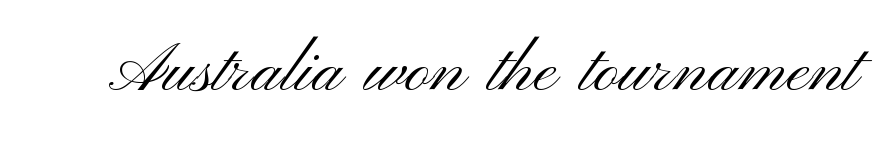
{"serif": "no", "bold": "no", "weight": "light", "width": "wide", "stroke_contrast": "medium", "x_height": "small", "monospaced": "no", "underline": "no", "letter_spacing": "normal", "letter_spacing_em": 0.0, "glyph_px": 69}
